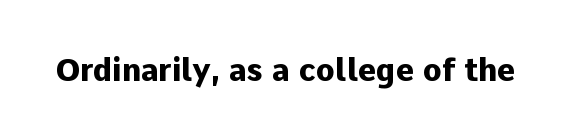
Think of a printed novel: that variable character pitch is what you see here. A roman cut, with each character standing at attention. The designer went with a sans here, leaving each stem footless. Anything drawn beneath the words? Only blank space. Characters follow at the spacing the type designer built in. The passage shown is emphatically bold.
